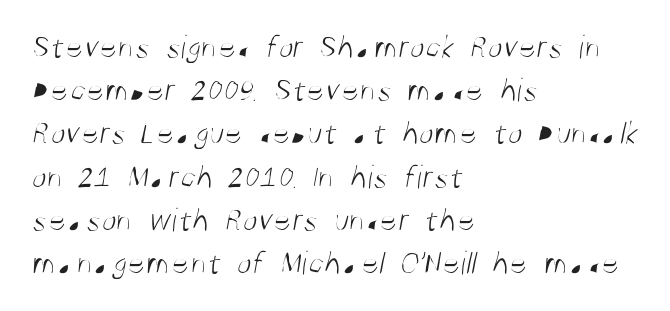
{"serif": "no", "bold": "no", "weight": "light", "width": "condensed", "stroke_contrast": "medium", "x_height": "large", "monospaced": "no", "underline": "no", "align": "left", "line_spacing": "normal", "line_spacing_ratio": 1.27, "letter_spacing": "normal", "letter_spacing_em": 0.0, "glyph_px": 34}
